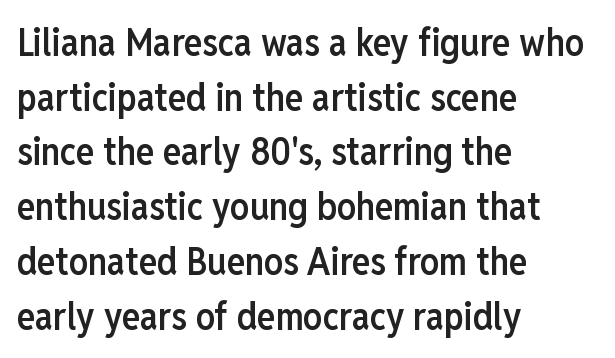
The image shows 38 px semibold, condensed sans-serif type, upright; set left-aligned, normal line spacing (1.44x), normal letter spacing, not underlined; low stroke contrast and a medium x-height.
